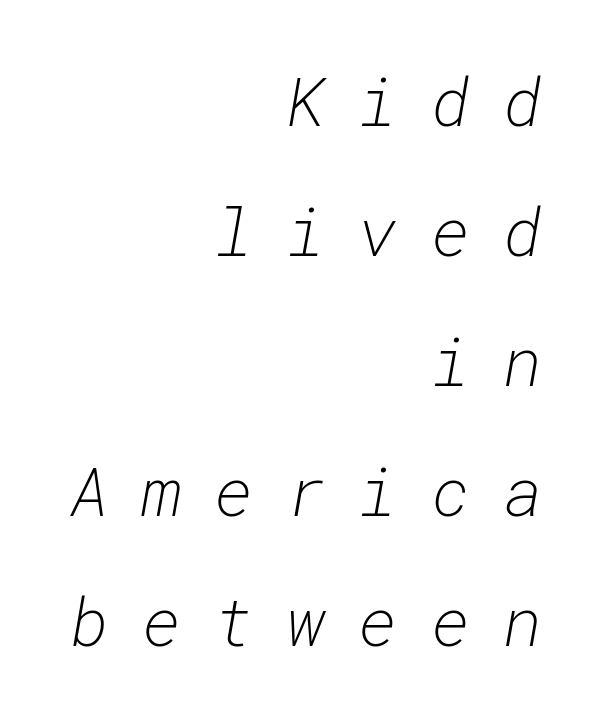
Leading: increased. The area under the type is left untouched. Slant detected: the letters are inclined. The line texture is sparse and dotted thanks to wide tracking. A quiet, ordinary-to-light weight characterises the typeface.
